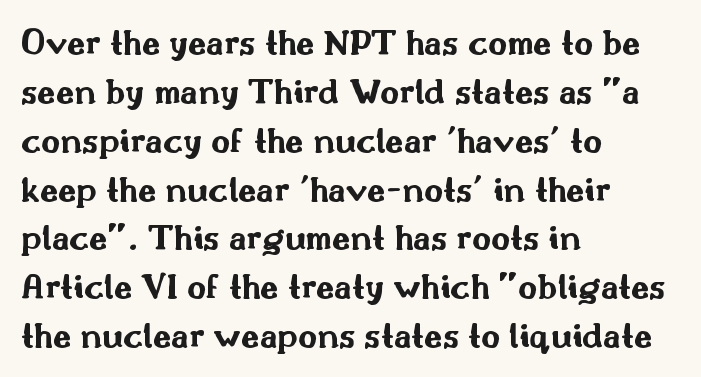
{"serif": "no", "italic": "no", "bold": "yes", "weight": "bold", "width": "wide", "stroke_contrast": "medium", "x_height": "small", "monospaced": "no", "underline": "no", "align": "left", "line_spacing": "normal", "line_spacing_ratio": 1.32, "letter_spacing": "normal", "letter_spacing_em": 0.0, "glyph_px": 37}
